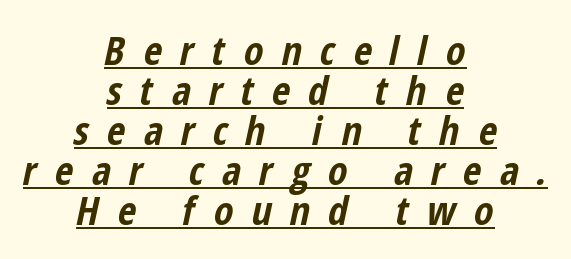
The image shows 40 px bold, condensed type, italic (leaning right); set centered, tight line spacing (1.0x), unusually wide letter spacing (+0.46 em), underlined; low stroke contrast and a medium x-height.
